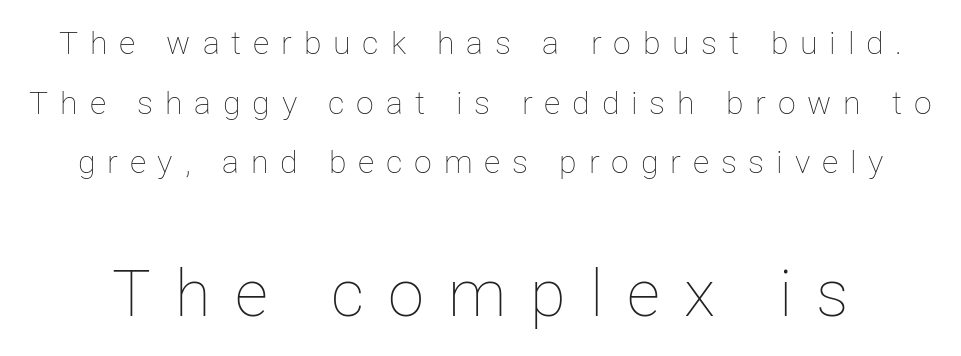
Q: Is the text bold? A: No.
Q: Is the text italic (slanted)? A: No, it is upright.
Q: Is the text underlined? A: No.
Q: Is the spacing between letters normal or unusually wide? A: Unusually wide.
Q: Which block of text is set in a larger size, the first (top) or the second (bottom)? A: The second (bottom) one.
Q: Width (condensed, normal, or wide)? A: Normal.
Q: Stroke contrast? A: Low.
Q: x-height? A: Medium.
Q: Monospaced? A: No.
